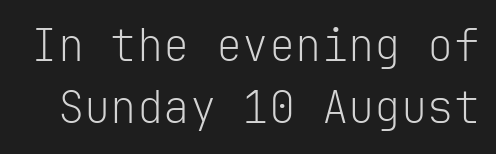
{"serif": "no", "italic": "no", "bold": "no", "weight": "light", "width": "normal", "stroke_contrast": "low", "x_height": "medium", "monospaced": "yes", "underline": "no", "line_spacing": "normal", "line_spacing_ratio": 1.41, "letter_spacing": "normal", "letter_spacing_em": 0.0, "glyph_px": 44}
